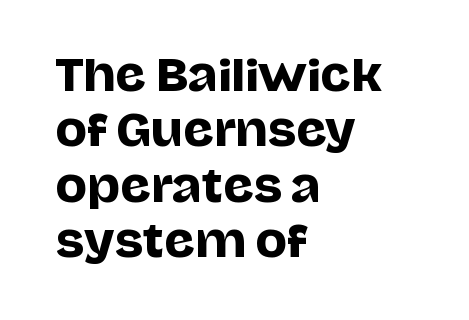
Q: Is the text italic (slanted)? A: No, it is upright.
Q: Is the typeface a serif or a sans-serif typeface? A: Sans-serif.
Q: Is the text underlined? A: No.
Q: How is the paragraph aligned? A: Left-aligned.
Q: Is the spacing between letters normal or unusually wide? A: Normal.
Q: Is the spacing between lines tight, normal or loose? A: Normal.
Q: Width (condensed, normal, or wide)? A: Normal.
Q: Stroke contrast? A: Low.
Q: x-height? A: Large.
Q: Monospaced? A: No.
